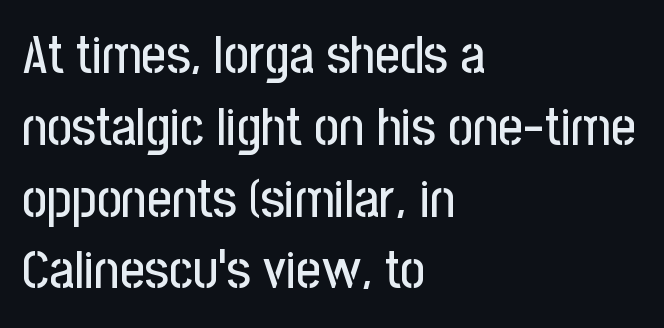
Q: Is the text italic (slanted)? A: No, it is upright.
Q: Is the typeface a serif or a sans-serif typeface? A: Sans-serif.
Q: Is the text underlined? A: No.
Q: How is the paragraph aligned? A: Left-aligned.
Q: Is the spacing between letters normal or unusually wide? A: Normal.
Q: Is the spacing between lines tight, normal or loose? A: Normal.
Q: Width (condensed, normal, or wide)? A: Condensed.
Q: Stroke contrast? A: Low.
Q: x-height? A: Medium.
Q: Monospaced? A: No.
